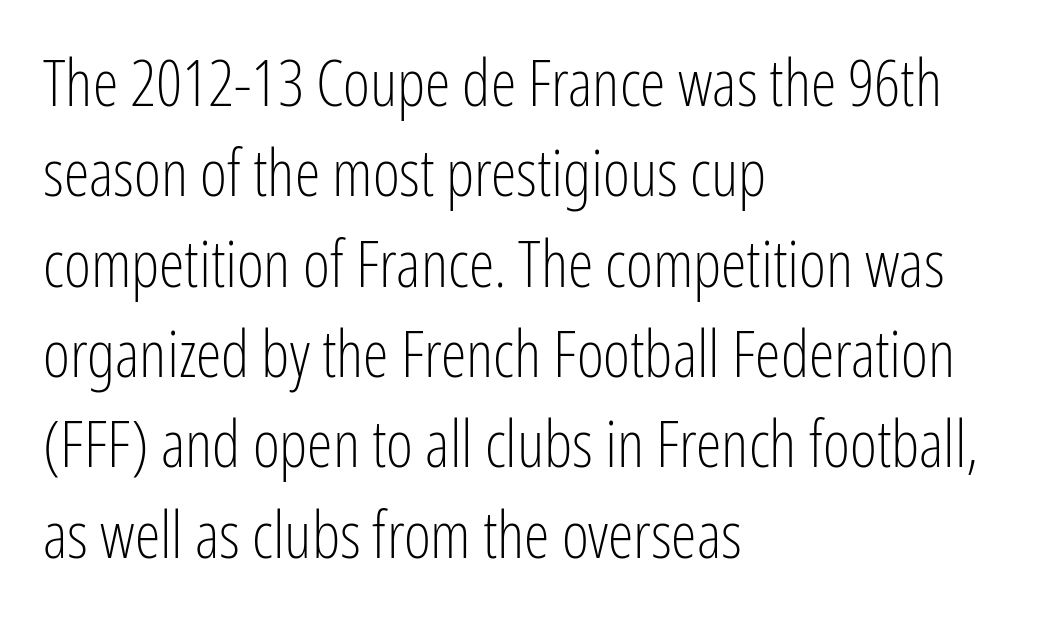
Q: Is the text bold? A: No.
Q: Is the text italic (slanted)? A: No, it is upright.
Q: Is the typeface a serif or a sans-serif typeface? A: Sans-serif.
Q: Is the text underlined? A: No.
Q: How is the paragraph aligned? A: Left-aligned.
Q: Is the spacing between letters normal or unusually wide? A: Normal.
Q: Is the spacing between lines tight, normal or loose? A: Normal.
Q: Width (condensed, normal, or wide)? A: Condensed.
Q: Stroke contrast? A: Low.
Q: x-height? A: Medium.
Q: Monospaced? A: No.
